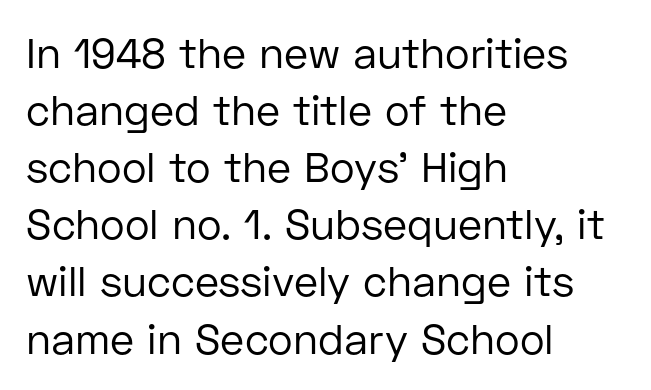
The image shows 42 px regular-weight sans-serif type, upright; set left-aligned, normal line spacing (1.36x), normal letter spacing, not underlined; low stroke contrast and a medium x-height.
